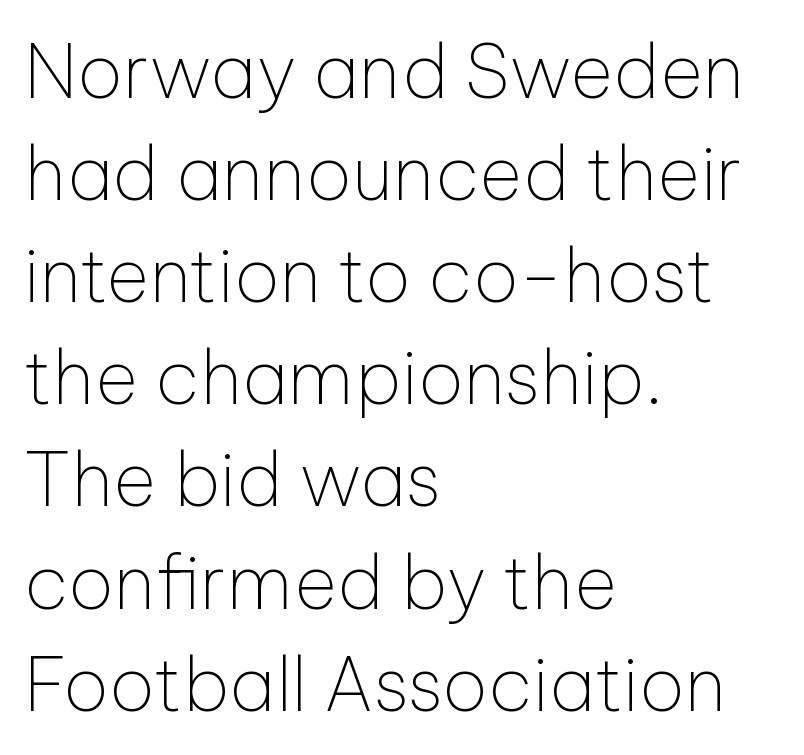
{"serif": "no", "italic": "no", "bold": "no", "weight": "thin", "width": "normal", "stroke_contrast": "low", "x_height": "medium", "monospaced": "no", "underline": "no", "align": "left", "line_spacing": "normal", "line_spacing_ratio": 1.38, "letter_spacing": "normal", "letter_spacing_em": 0.0, "glyph_px": 74}
